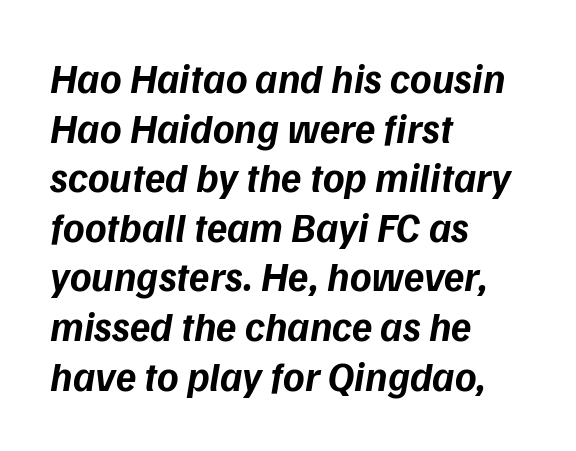
The string is rendered with underlining switched off. Compared with ordinary roman type, these characters are visibly tilted. Do the characters align in a grid? No, the font is proportional. Visually the block forms a straight wall on the left and a jagged coastline on the right. Inter-character spacing is left at the font's built-in metrics.
